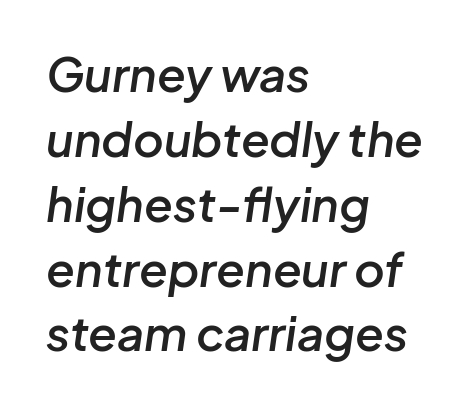
{"italic": "yes", "lean": "right", "slant_degrees": 8, "bold": "semi", "weight": "semibold", "width": "normal", "stroke_contrast": "low", "x_height": "medium", "monospaced": "no", "underline": "no", "align": "left", "line_spacing": "normal", "line_spacing_ratio": 1.38, "letter_spacing": "normal", "letter_spacing_em": 0.0, "glyph_px": 47}
